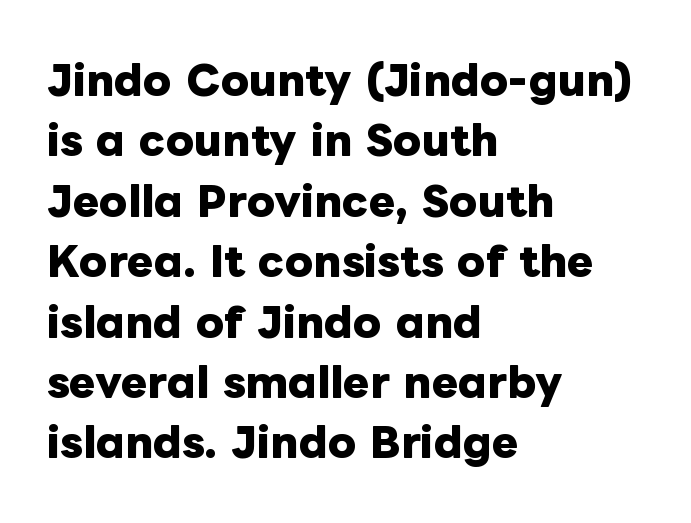
The image shows 40 px heavy type, upright; set left-aligned, normal line spacing (1.51x), normal letter spacing, not underlined; low stroke contrast and a medium x-height.
